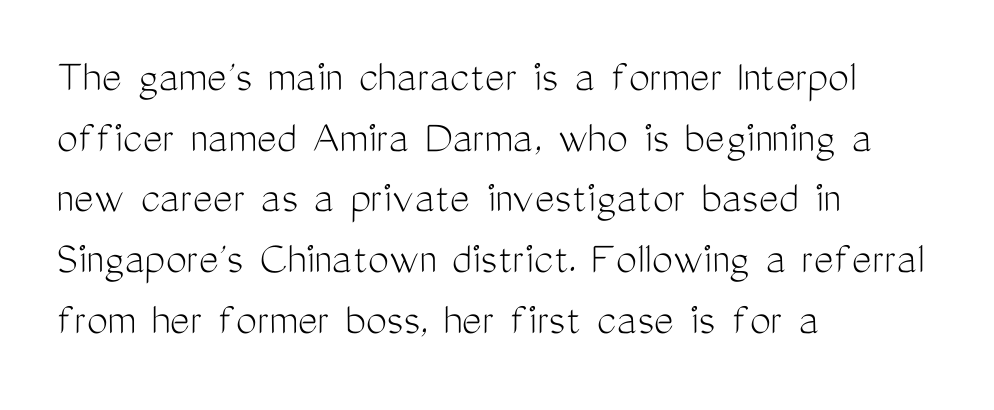
{"serif": "no", "italic": "no", "bold": "no", "weight": "light", "width": "condensed", "stroke_contrast": "medium", "x_height": "medium", "monospaced": "no", "underline": "no", "align": "left", "line_spacing": "normal", "line_spacing_ratio": 1.29, "letter_spacing": "normal", "letter_spacing_em": 0.0, "glyph_px": 47}
